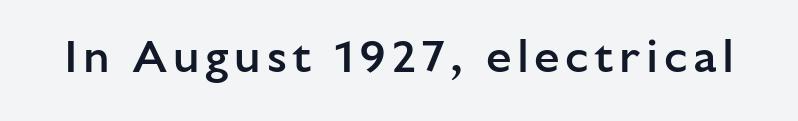
{"serif": "no", "italic": "no", "bold": "semi", "weight": "semibold", "width": "normal", "stroke_contrast": "low", "x_height": "medium", "monospaced": "no", "underline": "no", "glyph_px": 46}
